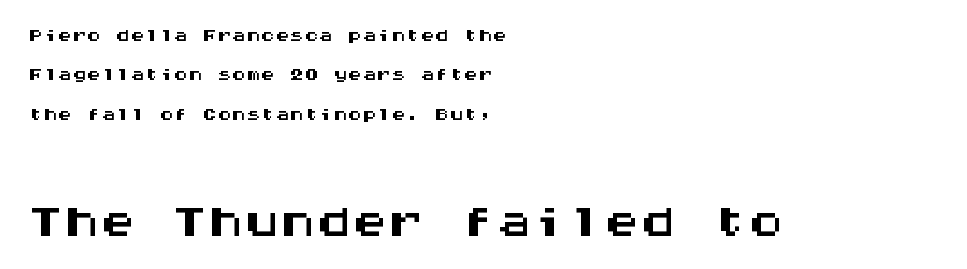
Standard letterfit; no display-style spreading of the glyphs. In terms of leading, this rendering sits right in the middle. Designer's note — italics off, roman on. Note: smaller setting up top, larger setting below. The strip under each line holds only bare page.
